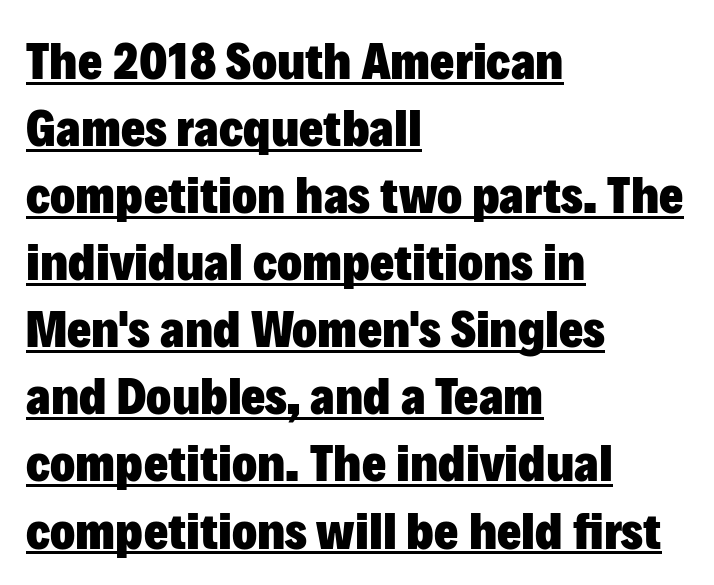
Q: Is the text bold? A: Yes.
Q: Is the text italic (slanted)? A: No, it is upright.
Q: Is the typeface a serif or a sans-serif typeface? A: Sans-serif.
Q: Is the text underlined? A: Yes.
Q: How is the paragraph aligned? A: Left-aligned.
Q: Is the spacing between letters normal or unusually wide? A: Normal.
Q: Is the spacing between lines tight, normal or loose? A: Normal.
Q: Width (condensed, normal, or wide)? A: Normal.
Q: Stroke contrast? A: Low.
Q: x-height? A: Medium.
Q: Monospaced? A: No.
